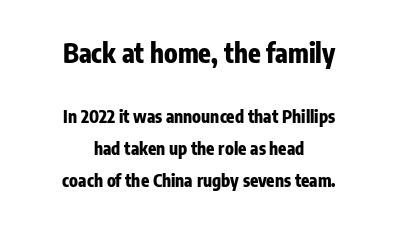
{"italic": "no", "bold": "yes", "underline": "no", "align": "center", "line_spacing_ratio": 1.87, "letter_spacing": "normal", "letter_spacing_em": 0.0, "larger_block": "first", "size_ratio": 1.53, "glyph_px": 26}
